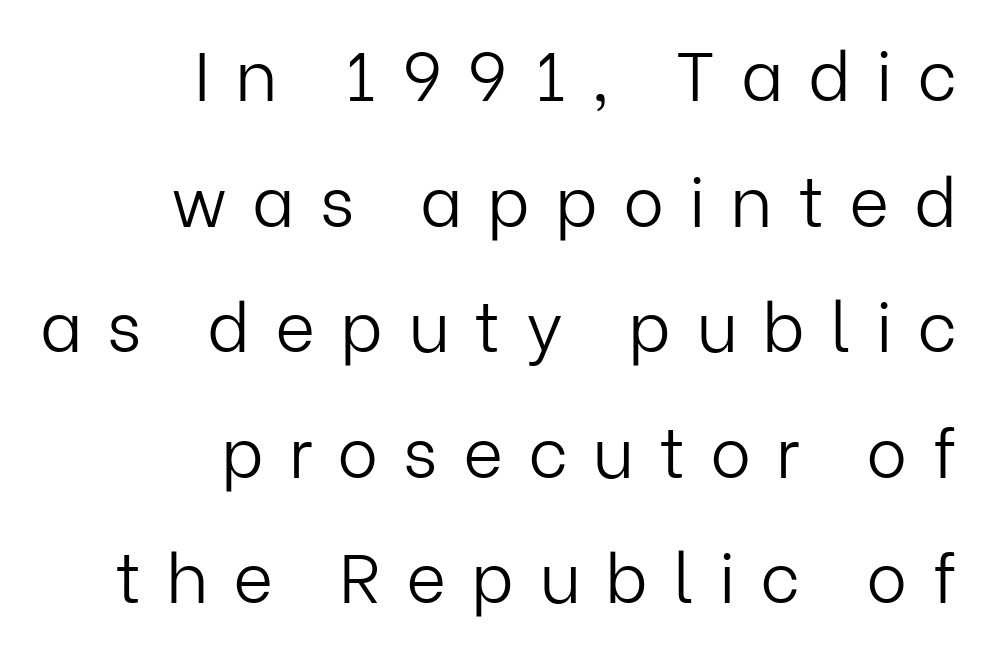
A bare baseline throughout the passage. Layout note: lines flush right. Upright lettering throughout. The face used here is proportionally spaced, like ordinary book or web type. The weight would be labelled regular, book, light, or lighter still.
